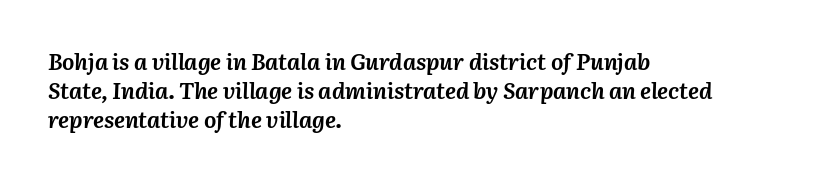
{"italic": "yes", "lean": "right", "slant_degrees": 3, "bold": "yes", "underline": "no", "align": "left", "line_spacing": "normal", "line_spacing_ratio": 1.26, "letter_spacing": "normal", "letter_spacing_em": 0.0, "glyph_px": 23}
